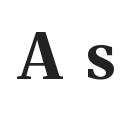
Q: Is the text bold? A: Yes.
Q: Is the text italic (slanted)? A: No, it is upright.
Q: Is the typeface a serif or a sans-serif typeface? A: Serif.
Q: Is the text underlined? A: No.
Q: Is the spacing between letters normal or unusually wide? A: Unusually wide.
Q: Width (condensed, normal, or wide)? A: Normal.
Q: Stroke contrast? A: Medium.
Q: x-height? A: Medium.
Q: Monospaced? A: No.
